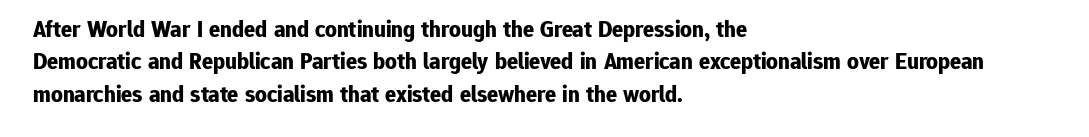
The space directly below the letters is spotless. A dark, heavy texture on the line: the type is bold. Every row of glyphs begins at an identical x-position on the left. Posture: vertical.
